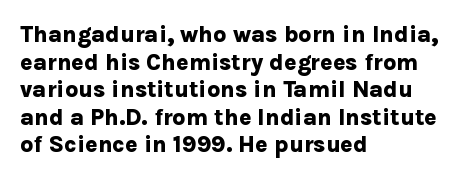
The image shows 23 px bold type, upright; set left-aligned, line spacing 1.2x, normal letter spacing, not underlined.
